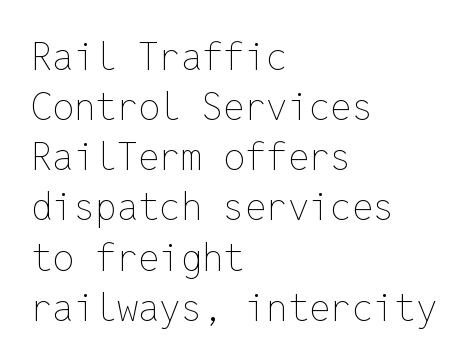
The image shows 38 px thin type, upright, monospaced; set left-aligned, normal line spacing (1.32x), normal letter spacing, not underlined; low stroke contrast and a medium x-height.
